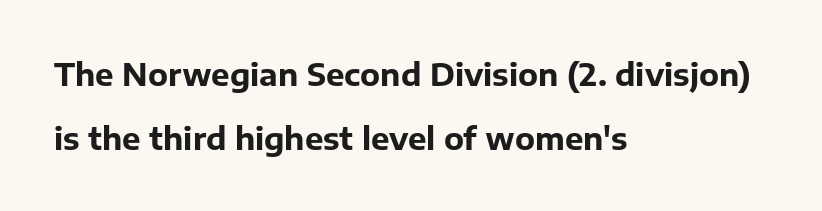
{"serif": "no", "italic": "no", "bold": "yes", "weight": "bold", "width": "normal", "stroke_contrast": "low", "x_height": "medium", "monospaced": "no", "underline": "no", "align": "left", "line_spacing": "loose", "line_spacing_ratio": 2.06, "letter_spacing": "normal", "letter_spacing_em": 0.0, "glyph_px": 31}
